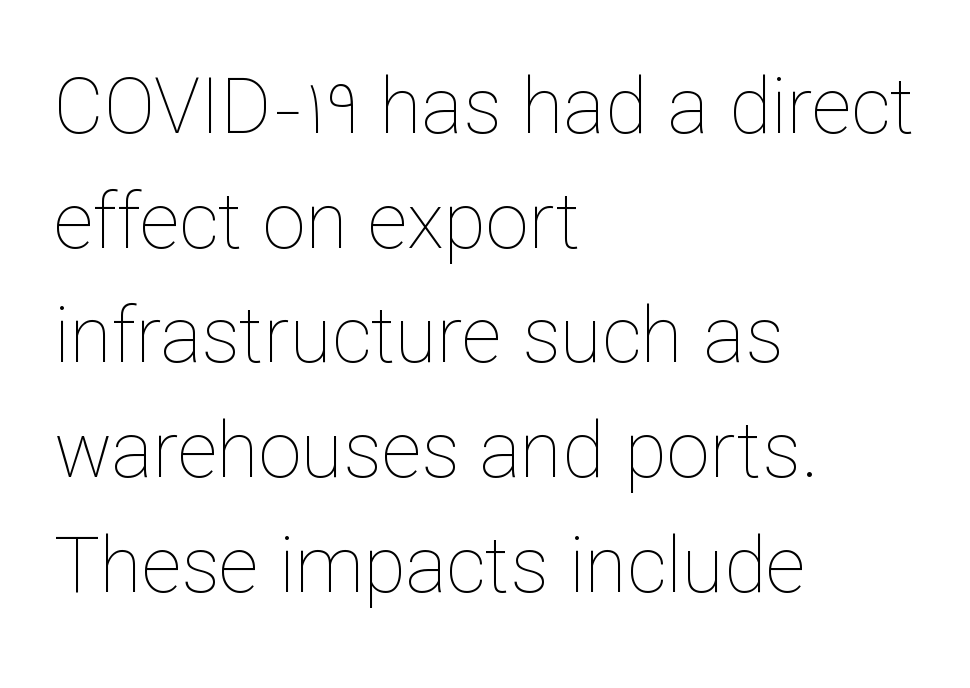
The image shows 77 px thin type, upright; set left-aligned, normal line spacing (1.49x), normal letter spacing, not underlined; low stroke contrast and a medium x-height.
